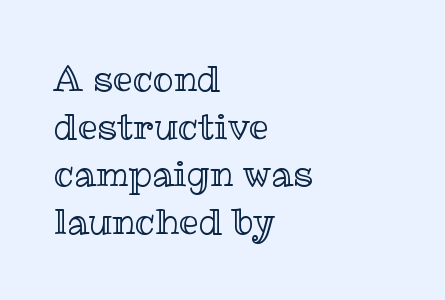
The image shows 35 px text type, upright; set left-aligned, normal line spacing (1.36x), normal letter spacing, not underlined; a medium x-height.
